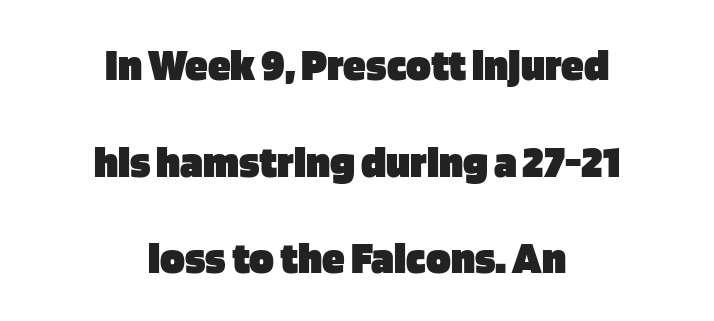
The image shows 46 px heavy sans-serif type, upright; set centered, loose line spacing (2.1x), normal letter spacing, not underlined; low stroke contrast and a large x-height.
